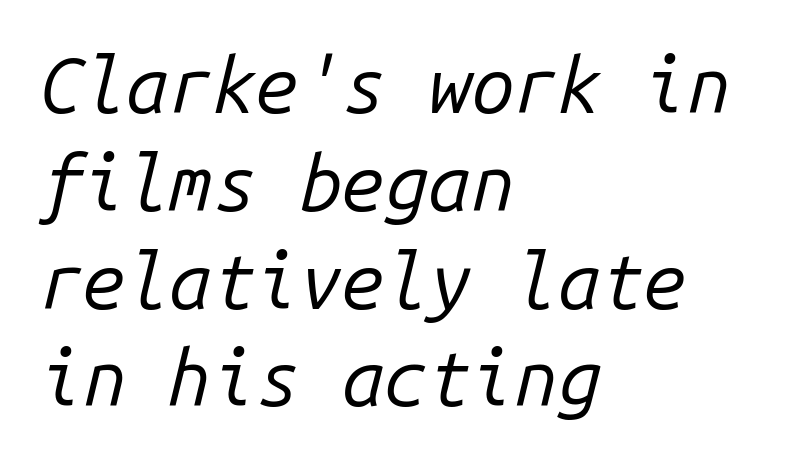
{"italic": "yes", "lean": "right", "slant_degrees": 14, "bold": "no", "weight": "regular", "width": "normal", "stroke_contrast": "low", "x_height": "medium", "monospaced": "yes", "underline": "no", "align": "left", "line_spacing": "normal", "line_spacing_ratio": 1.27, "letter_spacing": "normal", "letter_spacing_em": 0.0, "glyph_px": 77}
